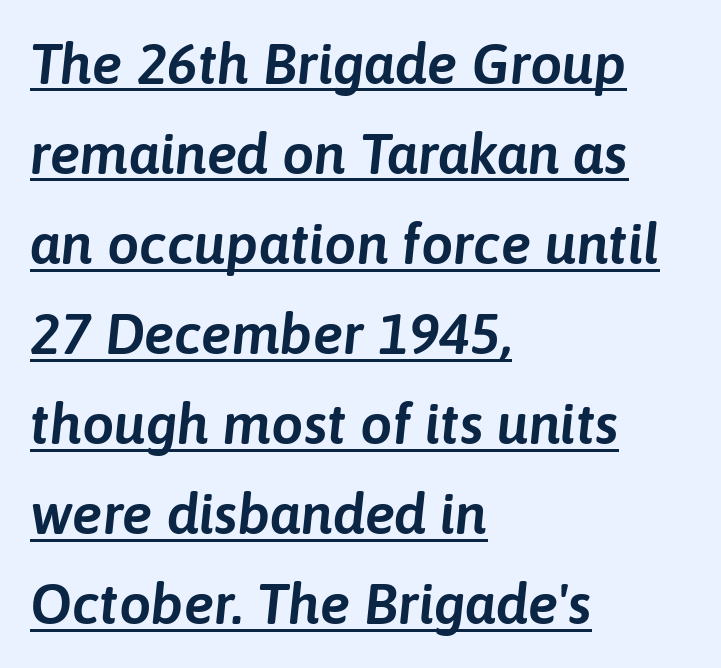
The image shows 57 px text type, italic (leaning right); set left-aligned, normal line spacing (1.58x), normal letter spacing, underlined; low stroke contrast and a medium x-height.
